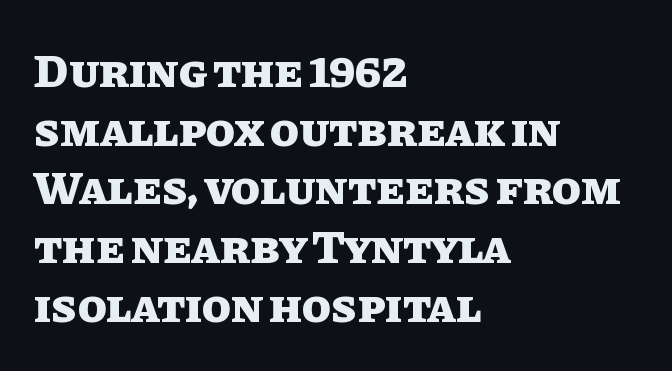
Q: Is the text bold? A: Yes.
Q: Is the text italic (slanted)? A: No, it is upright.
Q: Is the text underlined? A: No.
Q: How is the paragraph aligned? A: Left-aligned.
Q: Is the spacing between letters normal or unusually wide? A: Normal.
Q: Is the spacing between lines tight, normal or loose? A: Normal.
Q: Width (condensed, normal, or wide)? A: Normal.
Q: Stroke contrast? A: Low.
Q: x-height? A: Large.
Q: Monospaced? A: No.
